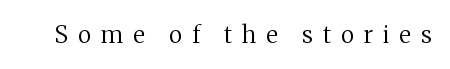
{"italic": "no", "bold": "no", "underline": "no", "letter_spacing": "wide", "letter_spacing_em": 0.41, "glyph_px": 24}
